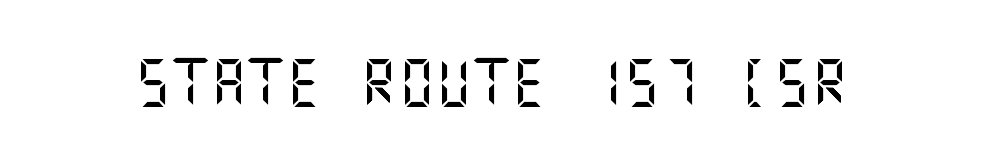
The type is set solid horizontally, with unmodified tracking. Look at the bottom of the vertical strokes: they stop flat, with no serifs. Every character sits straight up, as roman type does. The passage shown is not underscored anywhere.
